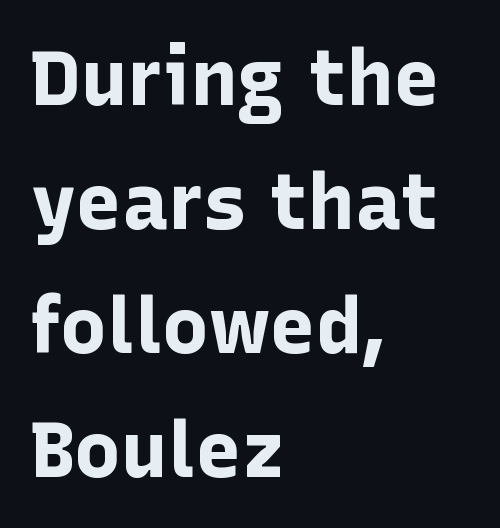
{"serif": "no", "italic": "no", "bold": "yes", "weight": "bold", "width": "normal", "stroke_contrast": "low", "x_height": "medium", "monospaced": "no", "underline": "no", "align": "left", "line_spacing": "normal", "line_spacing_ratio": 1.59, "letter_spacing": "normal", "letter_spacing_em": 0.0, "glyph_px": 78}
